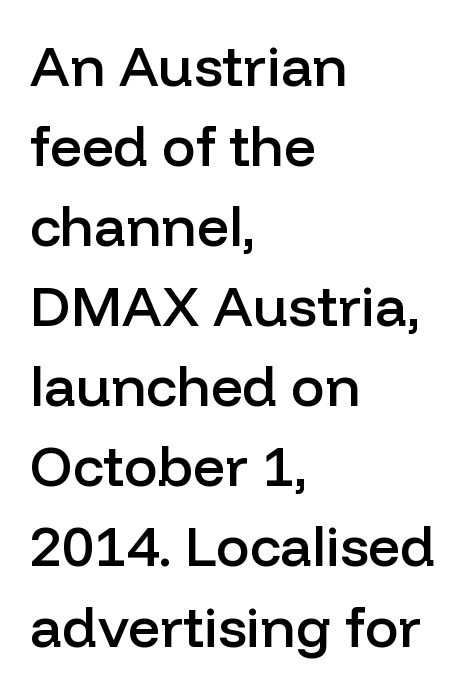
Q: Is the text bold? A: Semi-bold.
Q: Is the text italic (slanted)? A: No, it is upright.
Q: Is the typeface a serif or a sans-serif typeface? A: Sans-serif.
Q: Is the text underlined? A: No.
Q: How is the paragraph aligned? A: Left-aligned.
Q: Is the spacing between letters normal or unusually wide? A: Normal.
Q: Is the spacing between lines tight, normal or loose? A: Normal.
Q: Width (condensed, normal, or wide)? A: Normal.
Q: Stroke contrast? A: Low.
Q: x-height? A: Medium.
Q: Monospaced? A: No.
